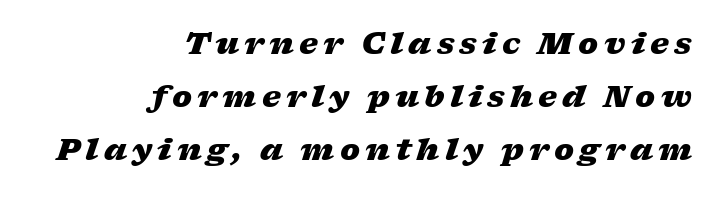
{"italic": "yes", "lean": "right", "slant_degrees": 17, "bold": "yes", "weight": "heavy", "width": "wide", "stroke_contrast": "low", "x_height": "medium", "monospaced": "no", "underline": "no", "align": "right", "line_spacing_ratio": 1.76, "glyph_px": 30}
